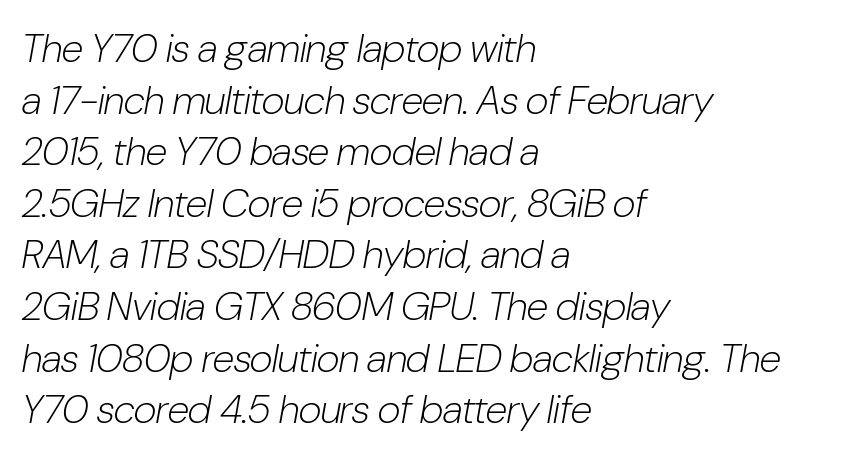
The typesetter chose a ragged-right arrangement here. Tracking here is standard; glyphs follow each other at the usual distance. Descender tails drop into unmarked territory. One glance says typical: line gaps are just what's usual.
